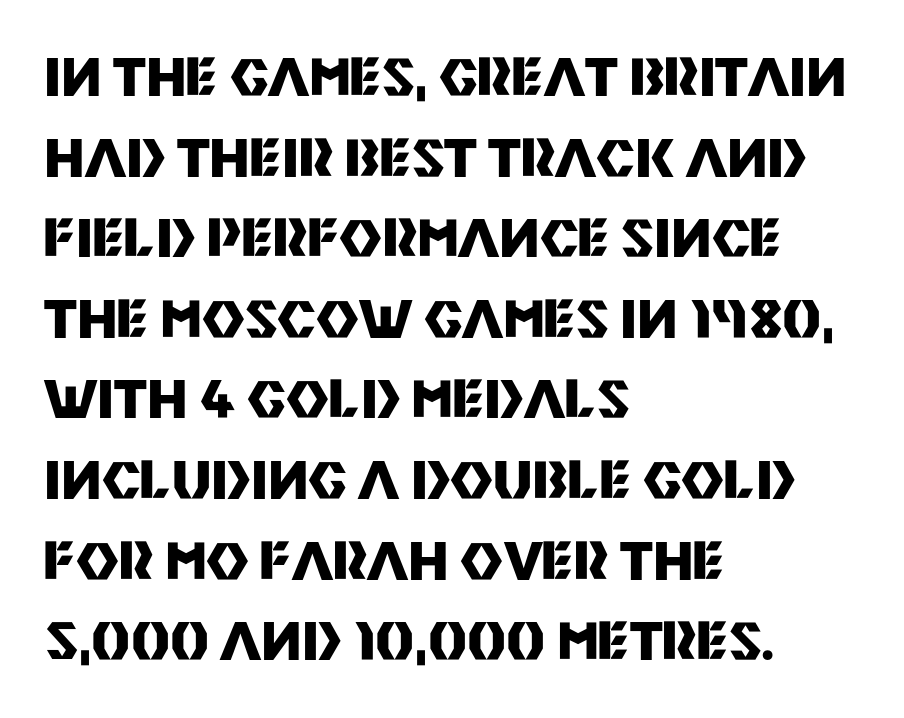
Line starts are locked; line ends wander. The face used here is proportionally spaced, like ordinary book or web type. The words here are not underlined. On the weight axis this lands at bold, roughly 700. The lettering holds an erect, upright posture throughout. Check where the strokes stop: nothing finishes them off — pure sans.
